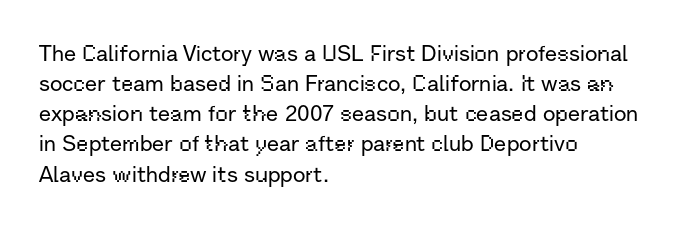
The lettering stays uniformly vertical, giving the passage a roman look. The text block is weighted toward the left margin, trailing off unevenly rightward. A typesetter would call this zero additional tracking. Evenly set lines give the paragraph a standard silhouette.
